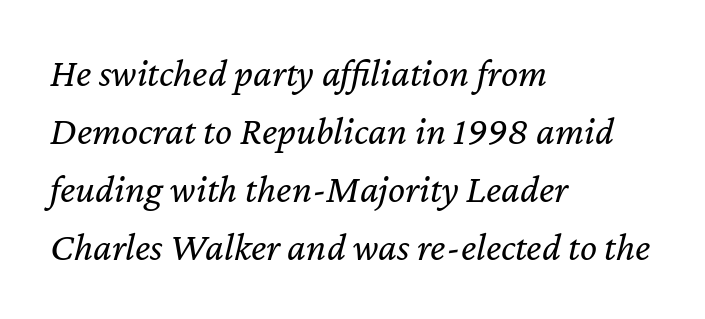
These lines were composed using italics. What's the leading like? Ordinary, nothing unusual. Is the type heavy? It reads as light-to-regular instead. The specimen omits any rule beneath the text block's lines.
